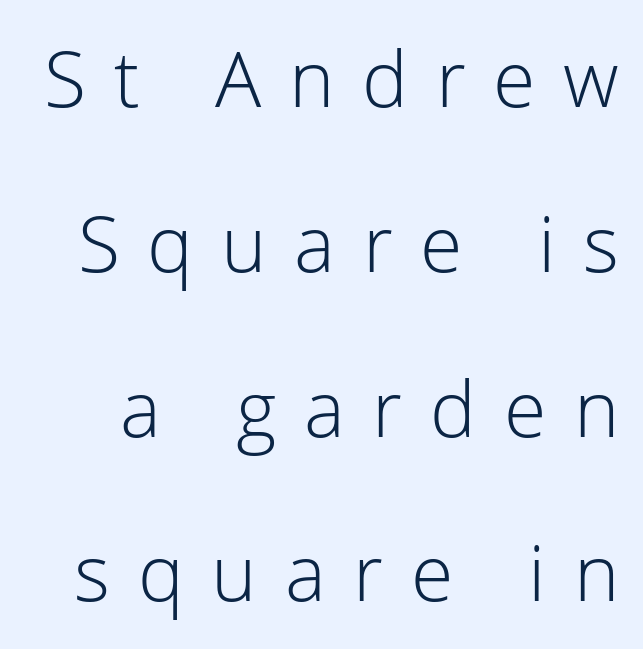
Q: Is the text bold? A: No.
Q: Is the text italic (slanted)? A: No, it is upright.
Q: Is the typeface a serif or a sans-serif typeface? A: Sans-serif.
Q: Is the text underlined? A: No.
Q: Is the spacing between letters normal or unusually wide? A: Unusually wide.
Q: Is the spacing between lines tight, normal or loose? A: Loose.
Q: Width (condensed, normal, or wide)? A: Normal.
Q: Stroke contrast? A: Low.
Q: x-height? A: Medium.
Q: Monospaced? A: No.
